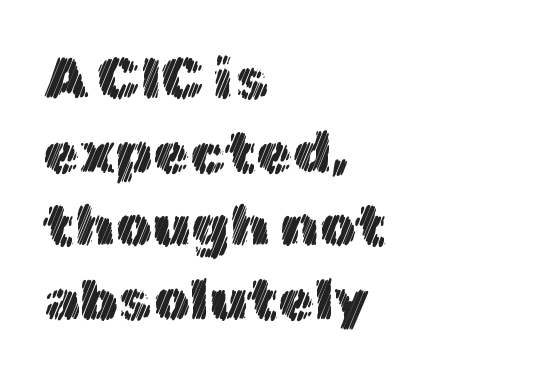
{"italic": "no", "width": "normal", "x_height": "medium", "monospaced": "no", "underline": "no", "align": "left", "line_spacing": "normal", "line_spacing_ratio": 1.27, "letter_spacing": "normal", "letter_spacing_em": 0.0, "glyph_px": 58}
